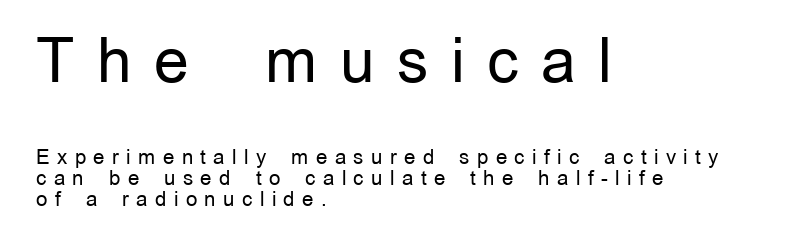
Q: Is the text bold? A: No.
Q: Is the text italic (slanted)? A: No, it is upright.
Q: Is the typeface a serif or a sans-serif typeface? A: Sans-serif.
Q: Is the text underlined? A: No.
Q: How is the paragraph aligned? A: Left-aligned.
Q: Is the spacing between letters normal or unusually wide? A: Unusually wide.
Q: Is the spacing between lines tight, normal or loose? A: Tight.
Q: Which block of text is set in a larger size, the first (top) or the second (bottom)? A: The first (top) one.
Q: Width (condensed, normal, or wide)? A: Normal.
Q: Stroke contrast? A: Low.
Q: x-height? A: Medium.
Q: Monospaced? A: No.
